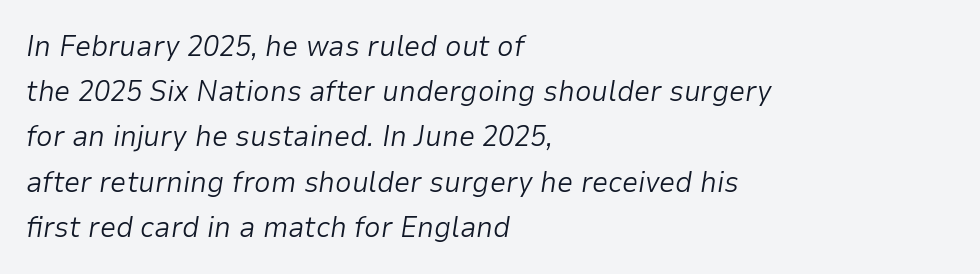
Q: Is the text bold? A: No.
Q: Is the text italic (slanted)? A: Yes, it leans right by about 9 degrees.
Q: Is the text underlined? A: No.
Q: How is the paragraph aligned? A: Left-aligned.
Q: Is the spacing between letters normal or unusually wide? A: Normal.
Q: Is the spacing between lines tight, normal or loose? A: Normal.
Q: Width (condensed, normal, or wide)? A: Normal.
Q: Stroke contrast? A: Low.
Q: x-height? A: Medium.
Q: Monospaced? A: No.
